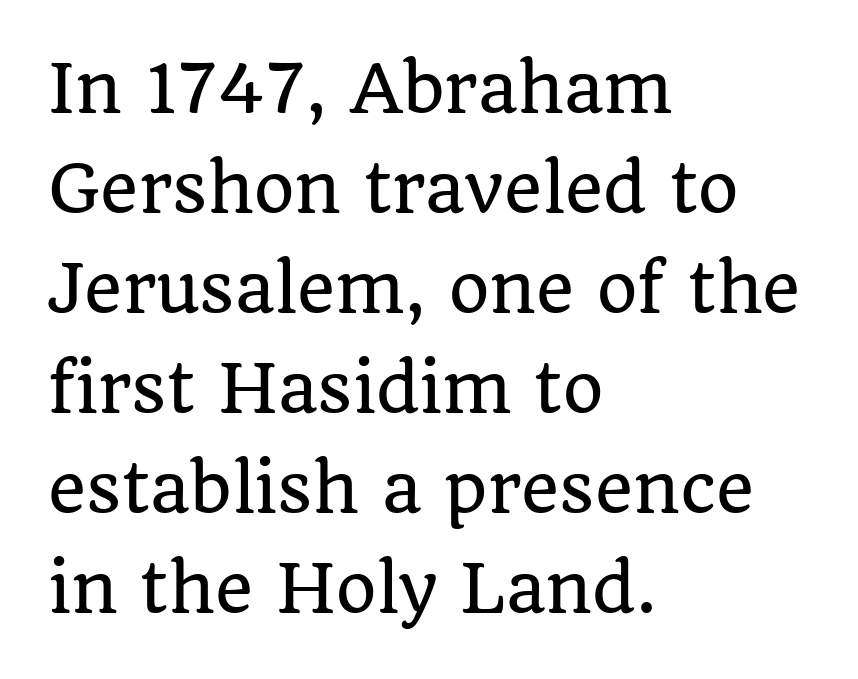
Q: Is the text italic (slanted)? A: No, it is upright.
Q: Is the typeface a serif or a sans-serif typeface? A: Serif.
Q: Is the text underlined? A: No.
Q: How is the paragraph aligned? A: Left-aligned.
Q: Is the spacing between letters normal or unusually wide? A: Normal.
Q: Is the spacing between lines tight, normal or loose? A: Normal.
Q: Width (condensed, normal, or wide)? A: Normal.
Q: Stroke contrast? A: Low.
Q: x-height? A: Large.
Q: Monospaced? A: No.
